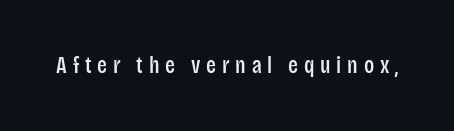
The image shows 23 px text type, upright; set unusually wide letter spacing (+0.25 em), not underlined.
